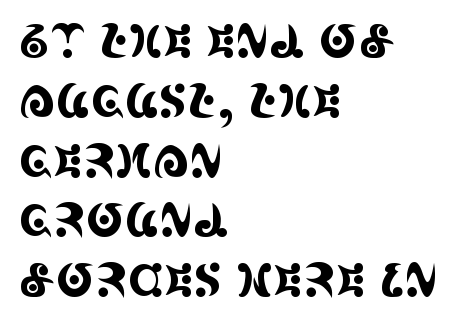
The image shows 46 px condensed serif type, upright; set left-aligned, normal line spacing (1.3x), normal letter spacing, not underlined; a large x-height.
